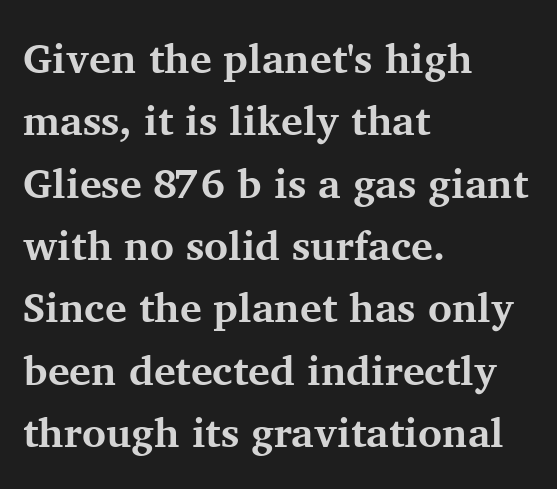
{"serif": "yes", "italic": "no", "bold": "yes", "weight": "bold", "width": "normal", "stroke_contrast": "medium", "x_height": "medium", "monospaced": "no", "underline": "no", "align": "left", "line_spacing": "normal", "line_spacing_ratio": 1.52, "letter_spacing": "normal", "letter_spacing_em": 0.0, "glyph_px": 41}
